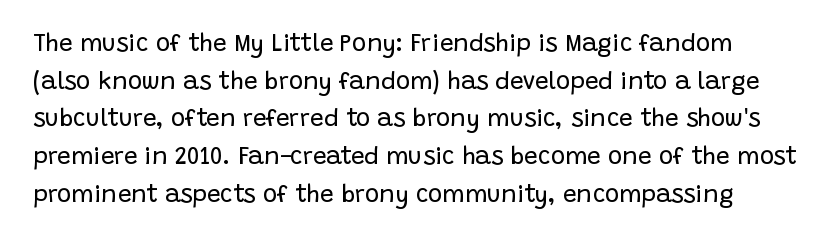
Q: Is the text bold? A: No.
Q: Is the text italic (slanted)? A: No, it is upright.
Q: Is the text underlined? A: No.
Q: Is the spacing between letters normal or unusually wide? A: Normal.
Q: Is the spacing between lines tight, normal or loose? A: Normal.
